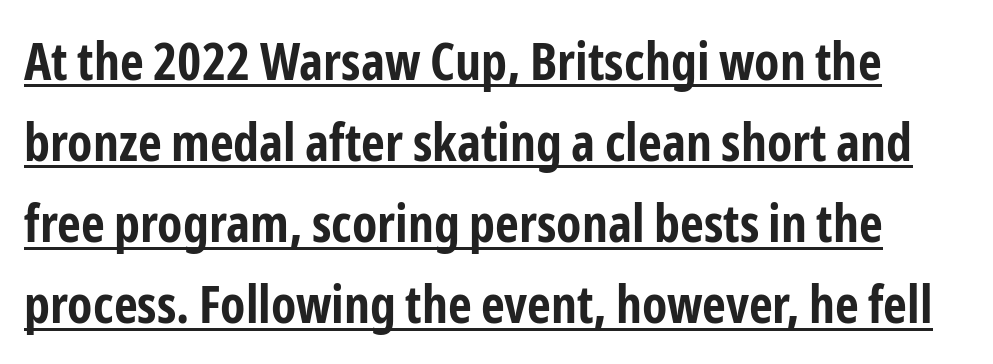
The image shows 52 px bold, condensed sans-serif type, upright; set normal line spacing (1.56x), normal letter spacing, underlined; low stroke contrast and a medium x-height.
